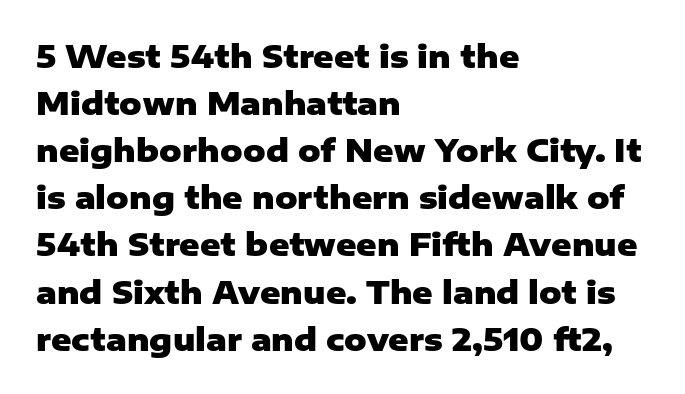
Q: Is the text bold? A: Yes.
Q: Is the text italic (slanted)? A: No, it is upright.
Q: Is the typeface a serif or a sans-serif typeface? A: Sans-serif.
Q: Is the text underlined? A: No.
Q: How is the paragraph aligned? A: Left-aligned.
Q: Is the spacing between letters normal or unusually wide? A: Normal.
Q: Is the spacing between lines tight, normal or loose? A: Normal.
Q: Width (condensed, normal, or wide)? A: Normal.
Q: Stroke contrast? A: Low.
Q: x-height? A: Medium.
Q: Monospaced? A: No.
